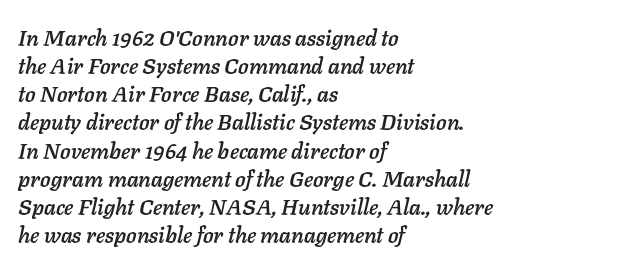
Q: Is the text italic (slanted)? A: Yes, it leans right by about 11 degrees.
Q: Is the text underlined? A: No.
Q: How is the paragraph aligned? A: Left-aligned.
Q: Is the spacing between letters normal or unusually wide? A: Normal.
Q: Is the spacing between lines tight, normal or loose? A: Normal.
